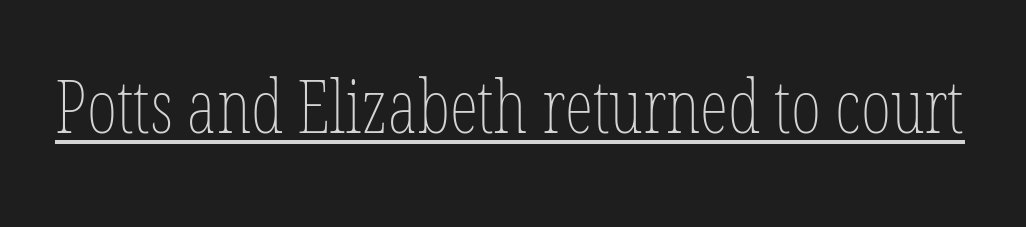
The letters stand straight up with perfectly vertical stems. Each letter keeps its own natural width here, so spacing adapts to shape. The passage shown is underscored from start to finish. The cut favours lightness, reaching ordinary text weight at its darkest.
